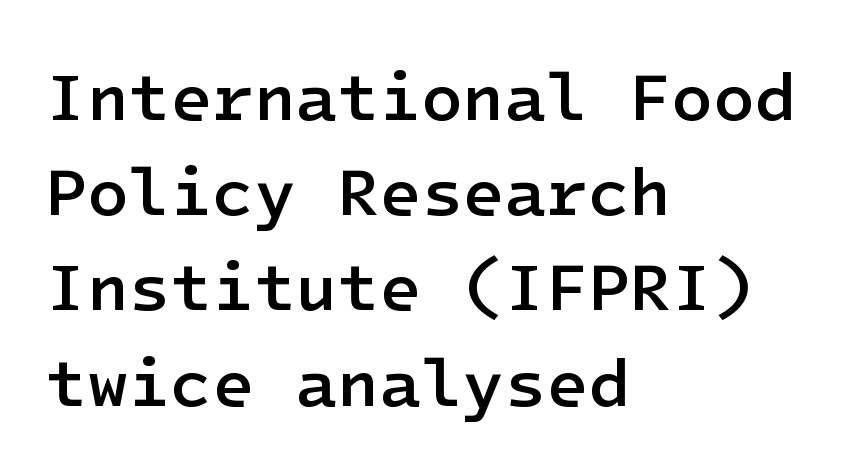
{"serif": "no", "italic": "no", "bold": "semi", "weight": "semibold", "width": "normal", "stroke_contrast": "low", "x_height": "medium", "underline": "no", "align": "left", "line_spacing": "normal", "line_spacing_ratio": 1.4, "letter_spacing": "normal", "letter_spacing_em": 0.0, "glyph_px": 68}
